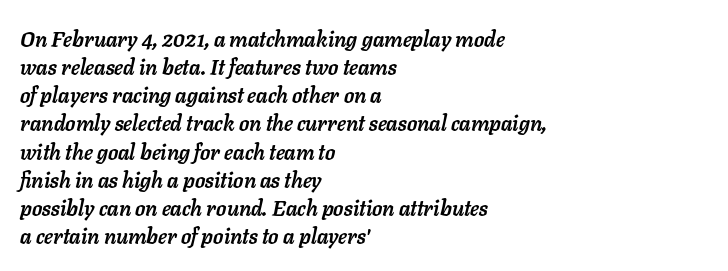
This rendering leaves character spacing at its baseline value. Strong, thick strokes mark this as bold type. A clean baseline with only descenders dipping below it. The axis of the letterforms is tilted away from vertical. The space between consecutive lines is moderate.
